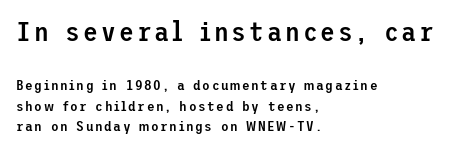
Underline: absent. It's the straight-up-and-down kind of type. Leading: standard. A student would notice the top passage is typeset larger than what follows. Typographic density is moderately raised because the face is semibold.
